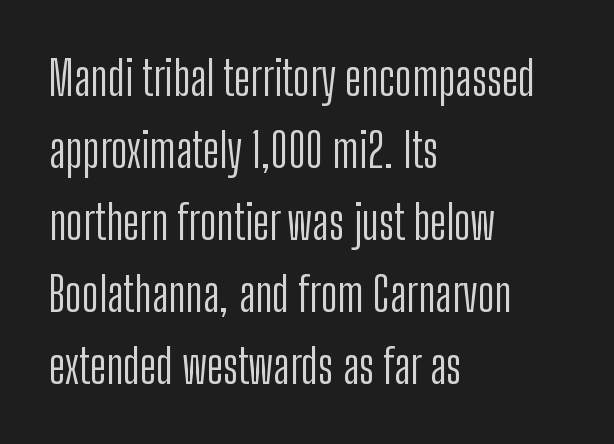
The typography opts for an upright posture over an oblique one. Inter-character spacing is left at the font's built-in metrics. A typesetter would call this proportional, since set widths differ per character. The passage shown stacks its lines at a standard gap. A typesetter would label this face a sans.
